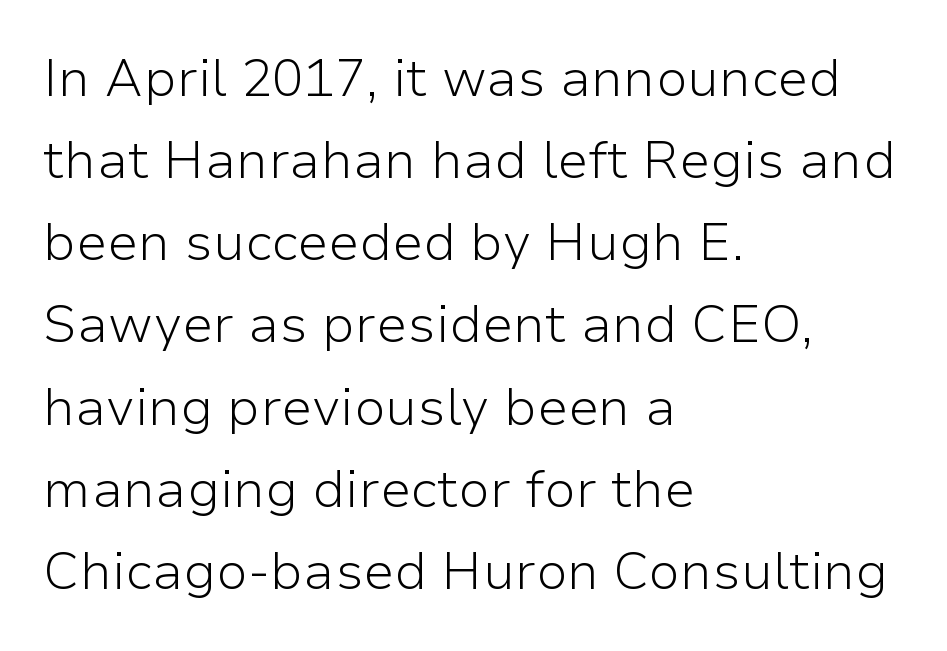
What stands out about the letter spacing? Nothing — it is the standard amount. Weight: not bold — regular or lighter. The passage shown is typeset with a sans-serif family. Spacing verdict: proportional, widths tailored to each character. Horizontal alignment here is leftward, the default for most running prose.
